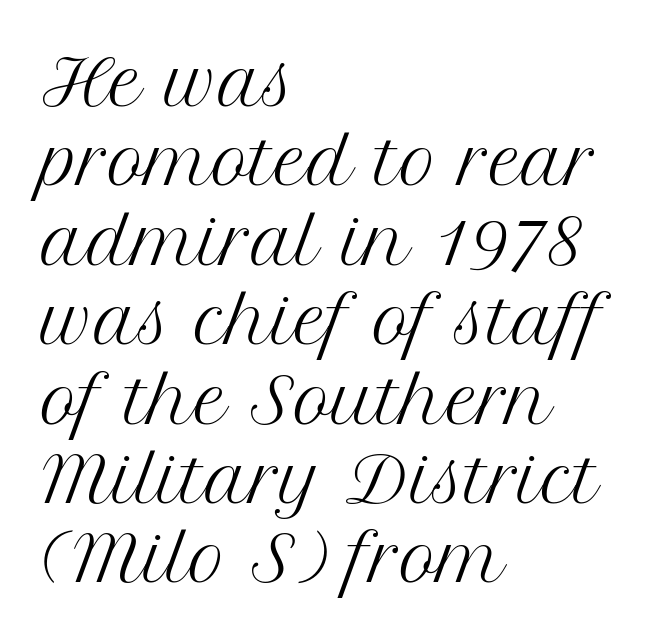
{"bold": "no", "weight": "regular", "width": "normal", "stroke_contrast": "medium", "x_height": "medium", "monospaced": "no", "underline": "no", "align": "left", "line_spacing": "normal", "line_spacing_ratio": 1.26, "letter_spacing": "normal", "letter_spacing_em": 0.0, "glyph_px": 63}
